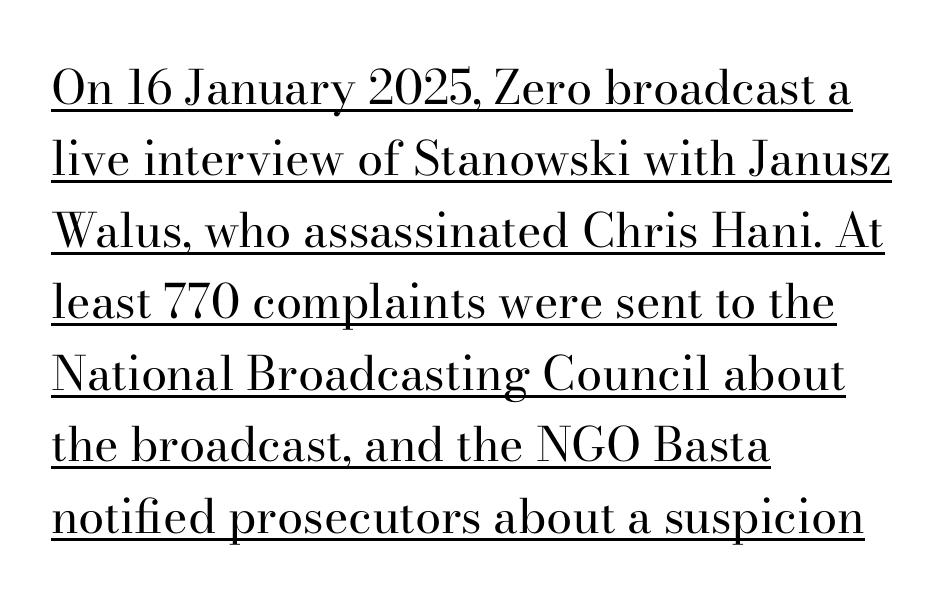
Check the space under the baseline: a stroke is drawn there. The passage is arranged the way most books set body copy — flush left. Leading matches the norm, producing a regular column. Regarding serifs, this sample has them.
